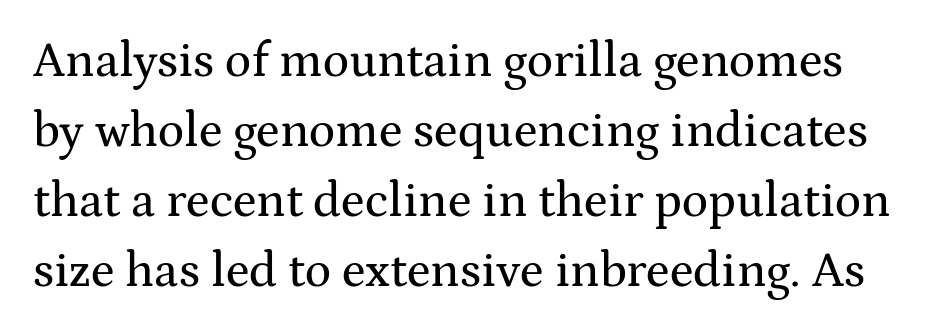
Q: Is the text italic (slanted)? A: No, it is upright.
Q: Is the typeface a serif or a sans-serif typeface? A: Serif.
Q: Is the text underlined? A: No.
Q: Is the spacing between letters normal or unusually wide? A: Normal.
Q: Is the spacing between lines tight, normal or loose? A: Normal.
Q: Width (condensed, normal, or wide)? A: Wide.
Q: Stroke contrast? A: Medium.
Q: x-height? A: Medium.
Q: Monospaced? A: No.
